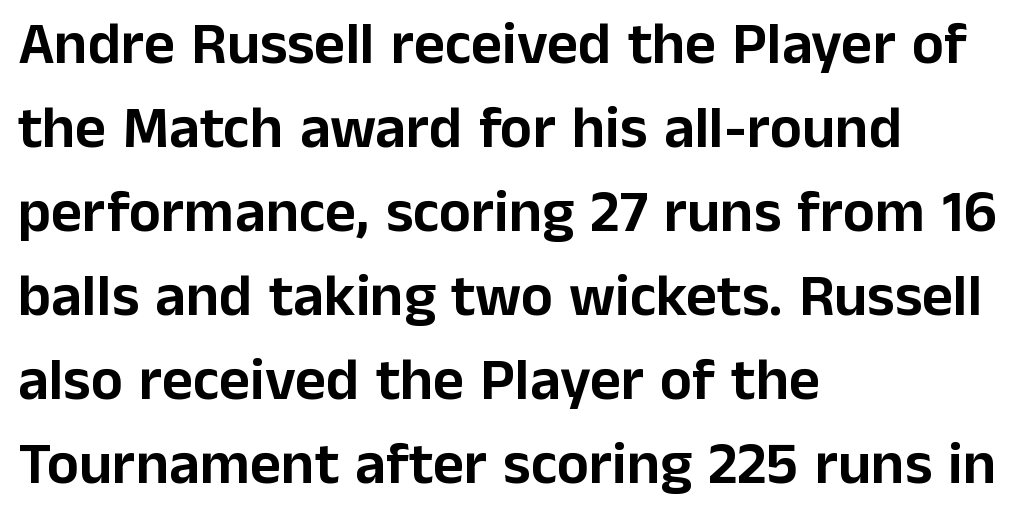
{"serif": "no", "italic": "no", "width": "normal", "stroke_contrast": "low", "x_height": "medium", "monospaced": "no", "underline": "no", "align": "left", "line_spacing": "normal", "line_spacing_ratio": 1.4, "letter_spacing": "normal", "letter_spacing_em": 0.0, "glyph_px": 60}
